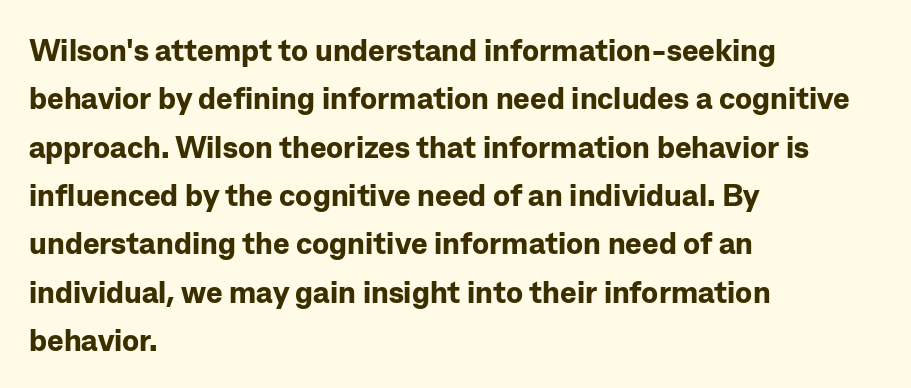
Is this a sans? Yes — the strokes have no serifs. Which margin do the lines hug? The left one — the right edge is uneven. Look at the tracking — it's just the regular setting, nothing added. Has an underline been added? It has not. Each glyph is drawn with heavy, bold strokes. Tall strokes in this sample are plumb rather than angled.
